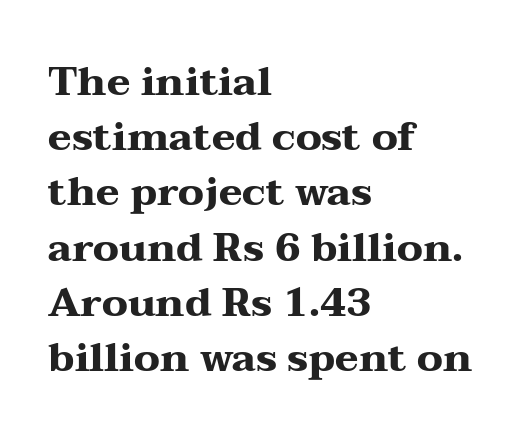
Q: Is the text bold? A: Yes.
Q: Is the text italic (slanted)? A: No, it is upright.
Q: Is the typeface a serif or a sans-serif typeface? A: Serif.
Q: Is the text underlined? A: No.
Q: How is the paragraph aligned? A: Left-aligned.
Q: Is the spacing between letters normal or unusually wide? A: Normal.
Q: Is the spacing between lines tight, normal or loose? A: Normal.
Q: Width (condensed, normal, or wide)? A: Wide.
Q: Stroke contrast? A: Medium.
Q: x-height? A: Medium.
Q: Monospaced? A: No.
